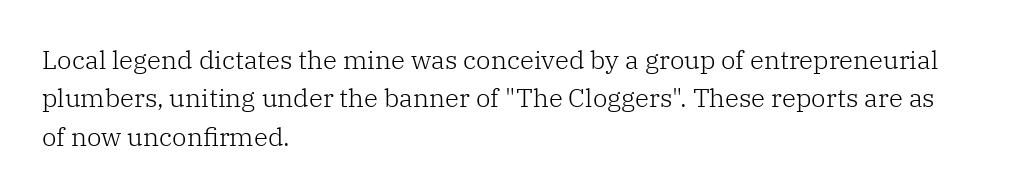
Q: Is the text bold? A: No.
Q: Is the text italic (slanted)? A: No, it is upright.
Q: Is the text underlined? A: No.
Q: How is the paragraph aligned? A: Left-aligned.
Q: Is the spacing between letters normal or unusually wide? A: Normal.
Q: Is the spacing between lines tight, normal or loose? A: Normal.
